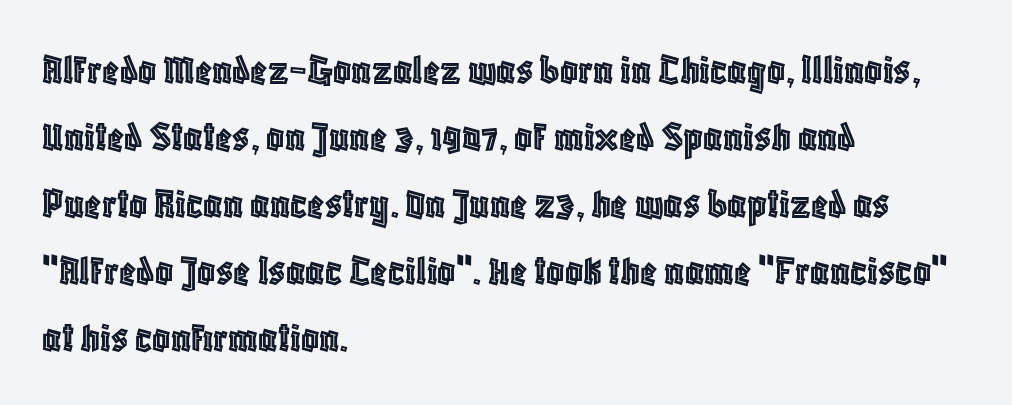
The image shows 44 px condensed type, upright; set left-aligned, normal line spacing (1.52x), normal letter spacing, not underlined; a large x-height.
